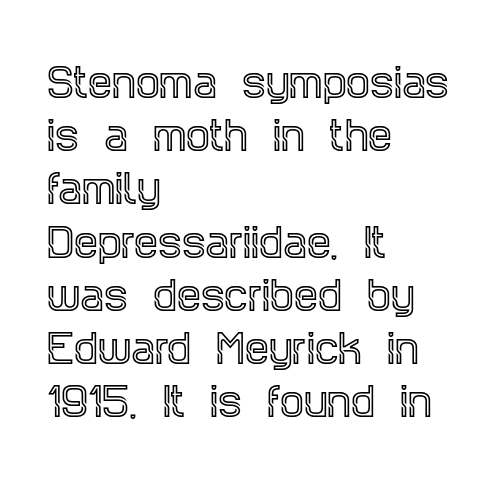
{"serif": "yes", "italic": "no", "width": "condensed", "x_height": "large", "monospaced": "no", "underline": "no", "align": "left", "line_spacing": "normal", "line_spacing_ratio": 1.4, "letter_spacing": "normal", "letter_spacing_em": 0.0, "glyph_px": 38}
